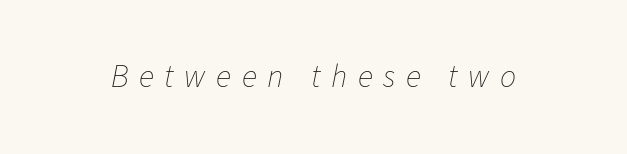
Q: Is the text bold? A: No.
Q: Is the text italic (slanted)? A: Yes, it leans right by about 11 degrees.
Q: Is the text underlined? A: No.
Q: Is the spacing between letters normal or unusually wide? A: Unusually wide.
Q: Width (condensed, normal, or wide)? A: Normal.
Q: Stroke contrast? A: Low.
Q: x-height? A: Medium.
Q: Monospaced? A: No.
